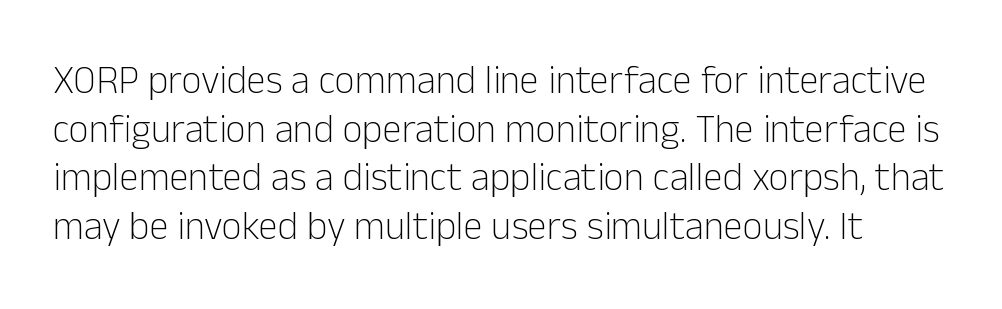
The image shows 39 px light sans-serif type, upright; set normal line spacing (1.25x), normal letter spacing, not underlined; low stroke contrast and a medium x-height.
